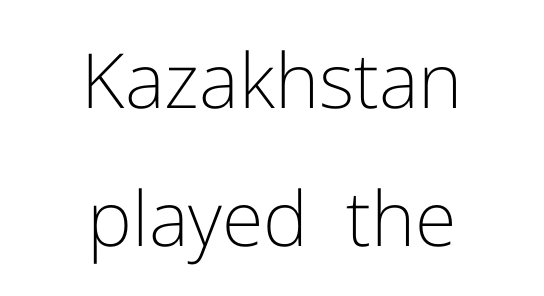
Check under the words: just untouched page. Spacing verdict: proportional, widths tailored to each character. These lines are centered, leaving both edges ragged. Weight: not bold — regular or lighter. Caption: standard tracking, unaltered. The rendering shows plain stroke endings on the letterforms — a sans-serif design.
